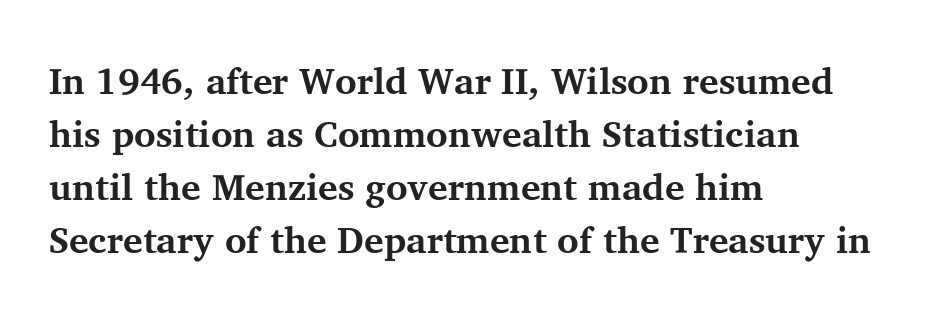
The image shows 37 px bold serif type, upright; set left-aligned, normal line spacing (1.43x), normal letter spacing, not underlined; medium stroke contrast and a medium x-height.
